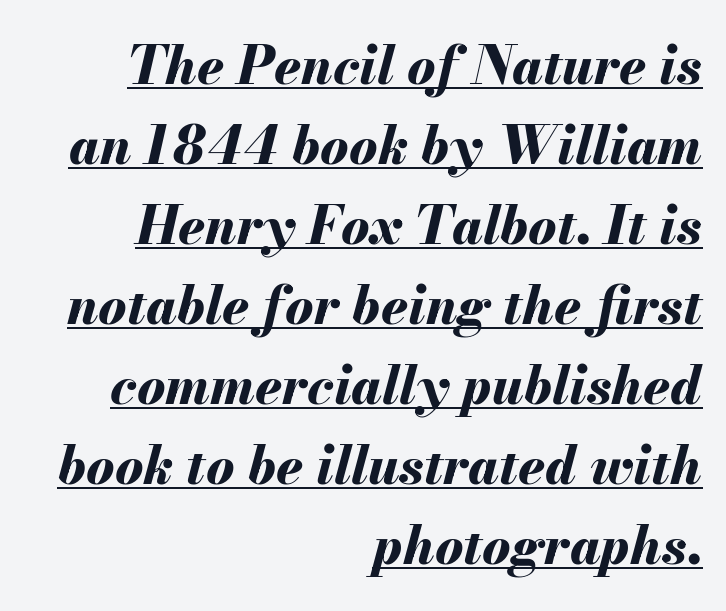
{"italic": "yes", "lean": "right", "slant_degrees": 13, "bold": "yes", "weight": "bold", "width": "normal", "stroke_contrast": "medium", "x_height": "small", "monospaced": "no", "underline": "yes", "align": "right", "line_spacing": "normal", "line_spacing_ratio": 1.51, "letter_spacing": "normal", "letter_spacing_em": 0.0, "glyph_px": 53}
